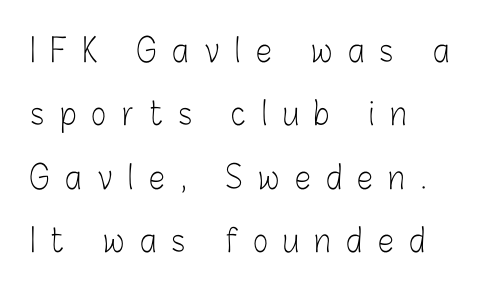
Q: Is the text bold? A: No.
Q: Is the text italic (slanted)? A: No, it is upright.
Q: Is the typeface a serif or a sans-serif typeface? A: Sans-serif.
Q: Is the text underlined? A: No.
Q: How is the paragraph aligned? A: Left-aligned.
Q: Is the spacing between letters normal or unusually wide? A: Unusually wide.
Q: Is the spacing between lines tight, normal or loose? A: Loose.
Q: Width (condensed, normal, or wide)? A: Condensed.
Q: Stroke contrast? A: Low.
Q: x-height? A: Medium.
Q: Monospaced? A: No.
